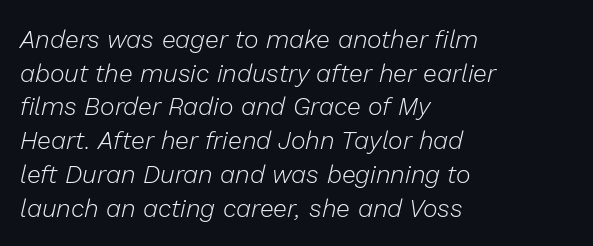
Q: Is the text bold? A: No.
Q: Is the text italic (slanted)? A: Yes, it leans right by about 13 degrees.
Q: Is the text underlined? A: No.
Q: How is the paragraph aligned? A: Left-aligned.
Q: Is the spacing between letters normal or unusually wide? A: Normal.
Q: Is the spacing between lines tight, normal or loose? A: Normal.
